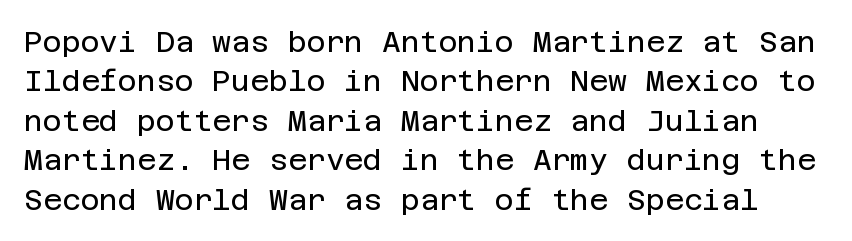
Quick note: underline off. The characters are drawn with everyday or finer stroke widths. The face used here is a sans, in the tradition of grotesques and geometrics. Style check: upright. These lines keep a tight, regular rhythm from letter to letter. Baseline-to-baseline distance is the conventional proportion of letter height.
